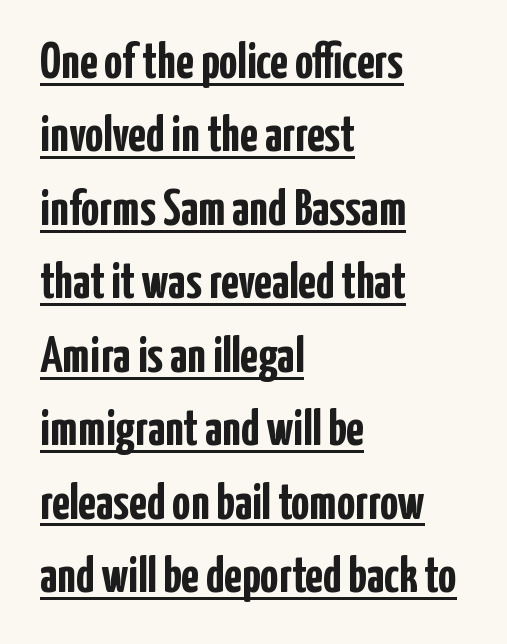
Q: Is the text bold? A: Yes.
Q: Is the text italic (slanted)? A: No, it is upright.
Q: Is the typeface a serif or a sans-serif typeface? A: Sans-serif.
Q: Is the text underlined? A: Yes.
Q: How is the paragraph aligned? A: Left-aligned.
Q: Is the spacing between letters normal or unusually wide? A: Normal.
Q: Is the spacing between lines tight, normal or loose? A: Normal.
Q: Width (condensed, normal, or wide)? A: Condensed.
Q: Stroke contrast? A: Low.
Q: x-height? A: Medium.
Q: Monospaced? A: No.
